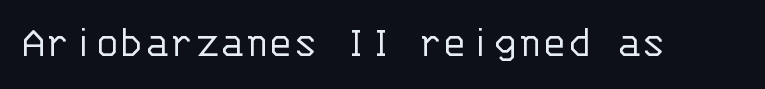
The image shows 46 px light sans-serif type, upright, monospaced; set normal letter spacing, not underlined; low stroke contrast and a large x-height.
